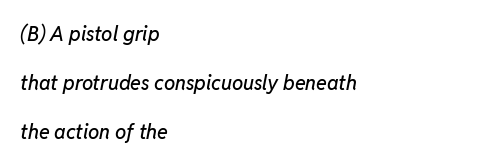
The image shows 20 px text type, italic (leaning right); set left-aligned, loose line spacing (2.46x), normal letter spacing, not underlined.
